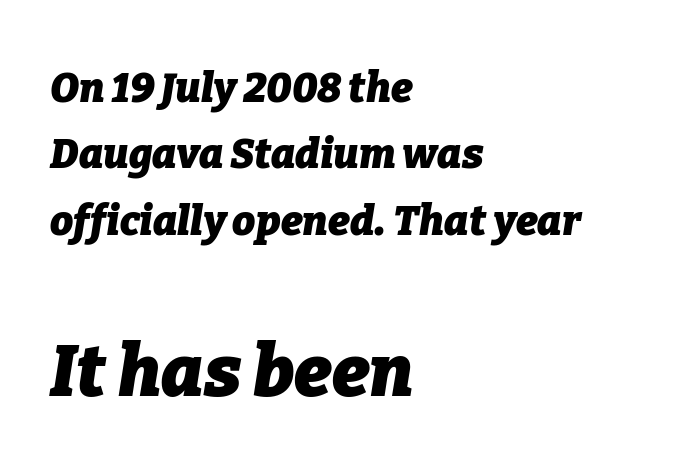
{"italic": "yes", "lean": "right", "slant_degrees": 9, "bold": "yes", "weight": "heavy", "width": "normal", "stroke_contrast": "low", "x_height": "medium", "monospaced": "no", "underline": "no", "align": "left", "line_spacing": "normal", "line_spacing_ratio": 1.62, "letter_spacing": "normal", "letter_spacing_em": 0.0, "larger_block": "second", "size_ratio": 1.73, "glyph_px": 71}
